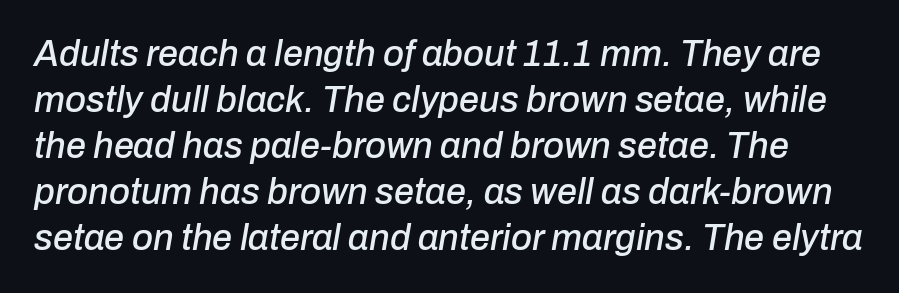
The image shows 36 px text type, italic (leaning right); set normal line spacing (1.28x), normal letter spacing, not underlined; low stroke contrast and a medium x-height.
